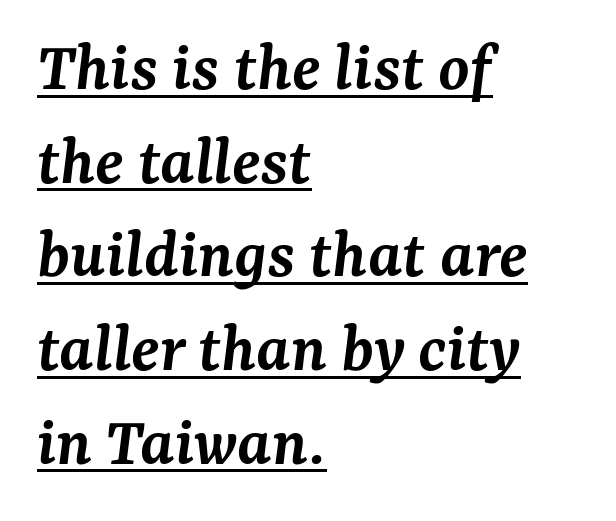
Q: Is the text bold? A: Semi-bold.
Q: Is the text italic (slanted)? A: Yes, it leans right by about 7 degrees.
Q: Is the typeface a serif or a sans-serif typeface? A: Serif.
Q: Is the text underlined? A: Yes.
Q: How is the paragraph aligned? A: Left-aligned.
Q: Is the spacing between letters normal or unusually wide? A: Normal.
Q: Is the spacing between lines tight, normal or loose? A: Normal.
Q: Width (condensed, normal, or wide)? A: Normal.
Q: Stroke contrast? A: Medium.
Q: x-height? A: Medium.
Q: Monospaced? A: No.
